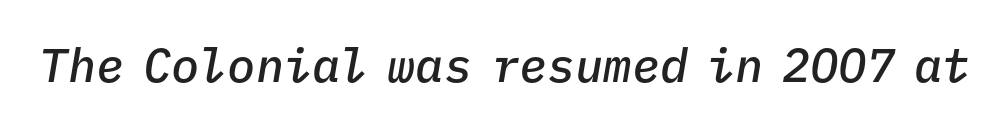
The image shows 47 px semibold type, italic (leaning right), monospaced; set normal letter spacing, not underlined; low stroke contrast and a medium x-height.
